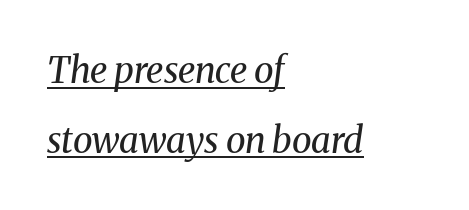
In CSS terms this would be text-align: left. I'd call this a serif setting — the letters wear small feet. Is there an underline? Yes — a line sits under the letters. Weight: in the light-to-regular range. Do the characters align in a grid? No, the font is proportional. The text carries the slant typical of an italic or oblique font.
